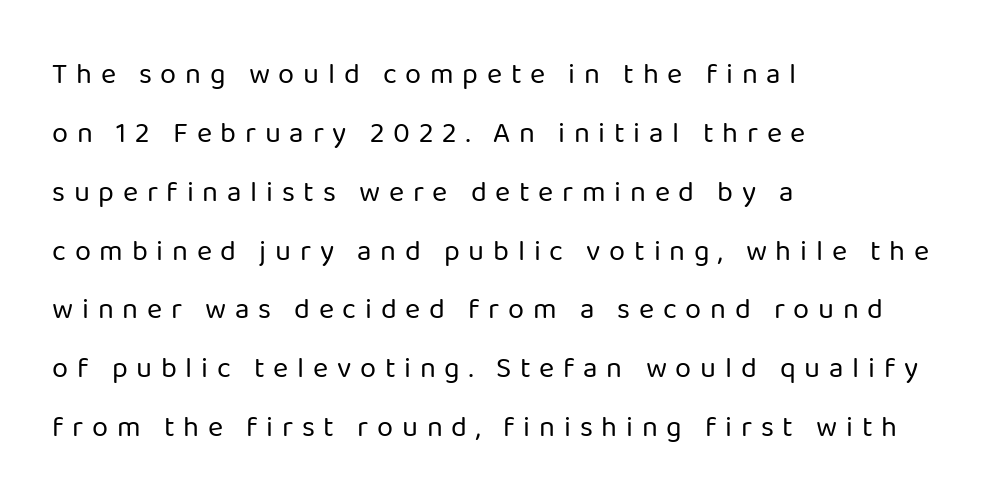
Q: Is the text bold? A: No.
Q: Is the text italic (slanted)? A: No, it is upright.
Q: Is the typeface a serif or a sans-serif typeface? A: Sans-serif.
Q: Is the text underlined? A: No.
Q: How is the paragraph aligned? A: Left-aligned.
Q: Is the spacing between letters normal or unusually wide? A: Unusually wide.
Q: Is the spacing between lines tight, normal or loose? A: Loose.
Q: Width (condensed, normal, or wide)? A: Normal.
Q: Stroke contrast? A: Low.
Q: x-height? A: Medium.
Q: Monospaced? A: No.
